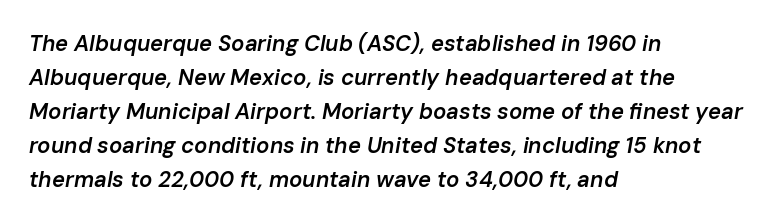
The lettering tilts uniformly, giving the passage an italic look. Every row of glyphs begins at an identical x-position on the left. Quick note: underline off. Inter-character spacing is left at the font's built-in metrics. If you measured baseline to baseline, you'd find a middling distance. Stems and bowls a touch heavier than normal — semibold.
